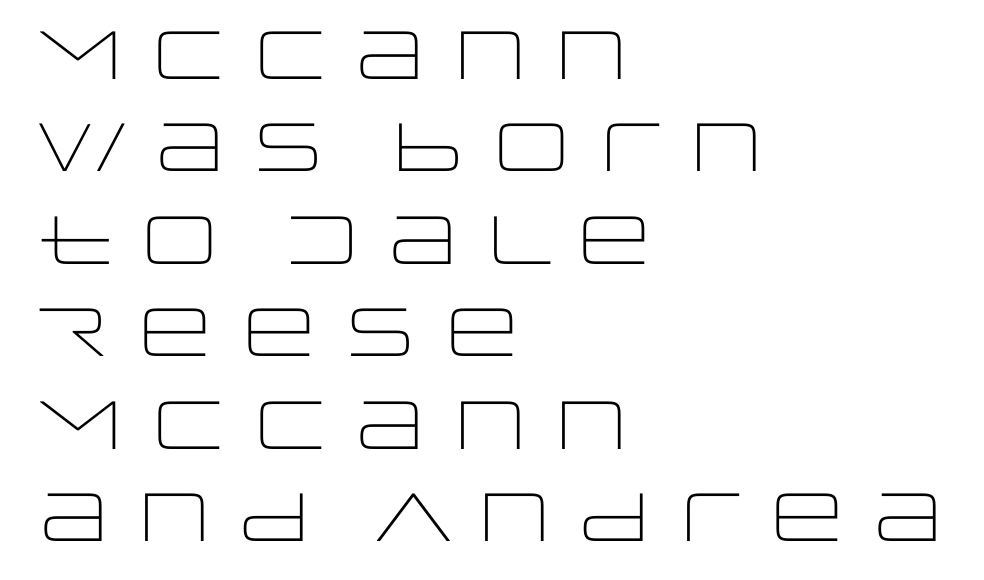
Q: Is the text bold? A: No.
Q: Is the text italic (slanted)? A: No, it is upright.
Q: Is the typeface a serif or a sans-serif typeface? A: Sans-serif.
Q: Is the text underlined? A: No.
Q: How is the paragraph aligned? A: Left-aligned.
Q: Is the spacing between letters normal or unusually wide? A: Normal.
Q: Is the spacing between lines tight, normal or loose? A: Normal.
Q: Width (condensed, normal, or wide)? A: Wide.
Q: Stroke contrast? A: Low.
Q: x-height? A: Large.
Q: Monospaced? A: No.
